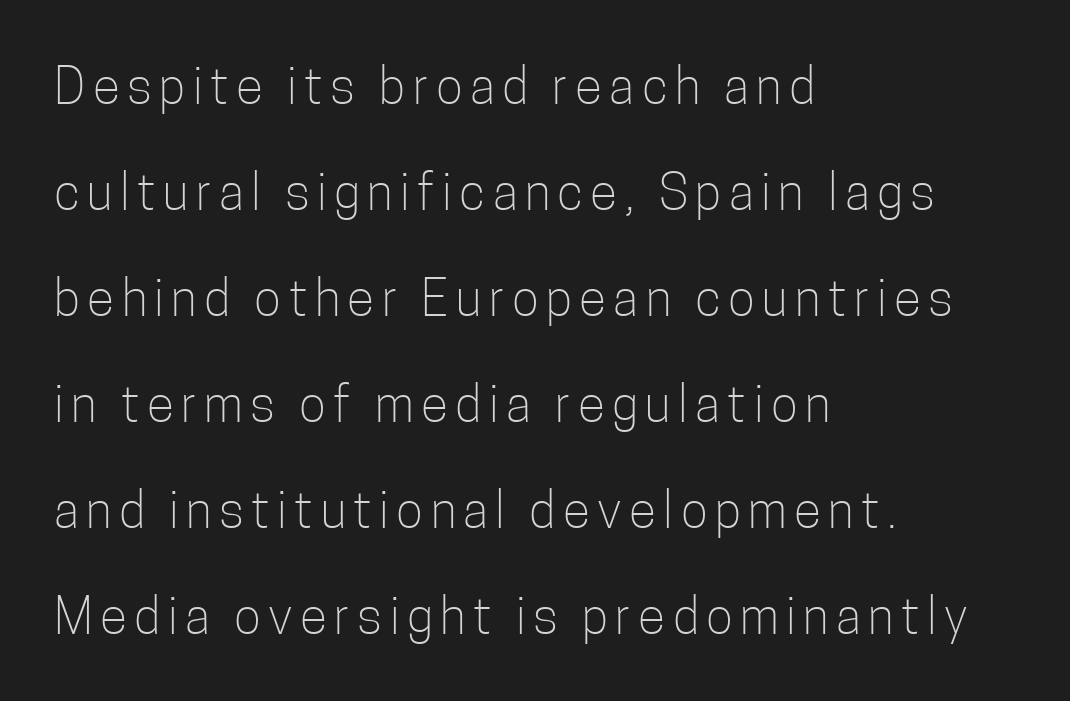
The image shows 50 px light, condensed sans-serif type, upright; set left-aligned, loose line spacing (2.12x), not underlined; low stroke contrast and a medium x-height.
